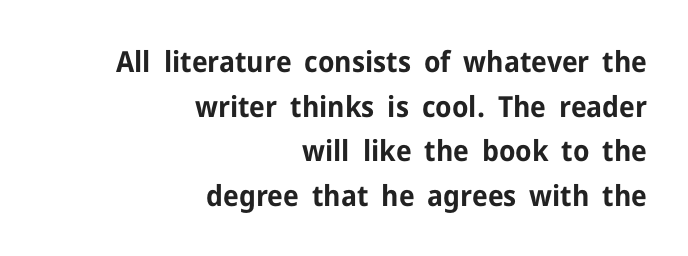
The image shows 29 px bold sans-serif type, upright; set right-aligned, normal line spacing (1.54x), normal letter spacing, not underlined; low stroke contrast and a medium x-height.
